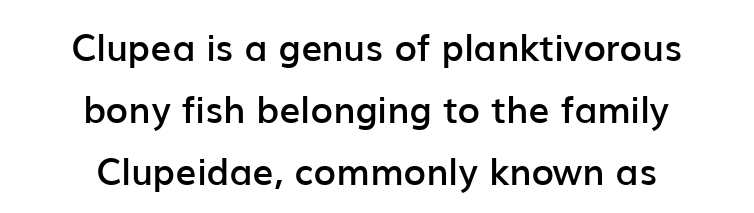
Q: Is the text bold? A: Semi-bold.
Q: Is the text italic (slanted)? A: No, it is upright.
Q: Is the typeface a serif or a sans-serif typeface? A: Sans-serif.
Q: Is the text underlined? A: No.
Q: How is the paragraph aligned? A: Centered.
Q: Is the spacing between letters normal or unusually wide? A: Normal.
Q: Is the spacing between lines tight, normal or loose? A: Normal.
Q: Width (condensed, normal, or wide)? A: Normal.
Q: Stroke contrast? A: Low.
Q: x-height? A: Medium.
Q: Monospaced? A: No.
